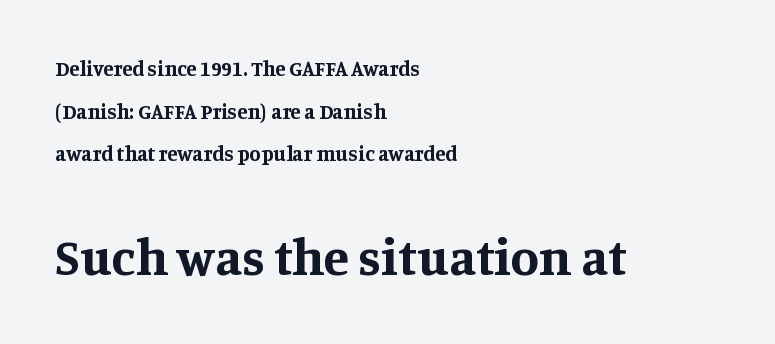
Q: Is the text bold? A: Yes.
Q: Is the text italic (slanted)? A: No, it is upright.
Q: Is the typeface a serif or a sans-serif typeface? A: Serif.
Q: Is the text underlined? A: No.
Q: How is the paragraph aligned? A: Left-aligned.
Q: Is the spacing between letters normal or unusually wide? A: Normal.
Q: Is the spacing between lines tight, normal or loose? A: Loose.
Q: Which block of text is set in a larger size, the first (top) or the second (bottom)? A: The second (bottom) one.
Q: Width (condensed, normal, or wide)? A: Normal.
Q: Stroke contrast? A: Medium.
Q: x-height? A: Large.
Q: Monospaced? A: No.
